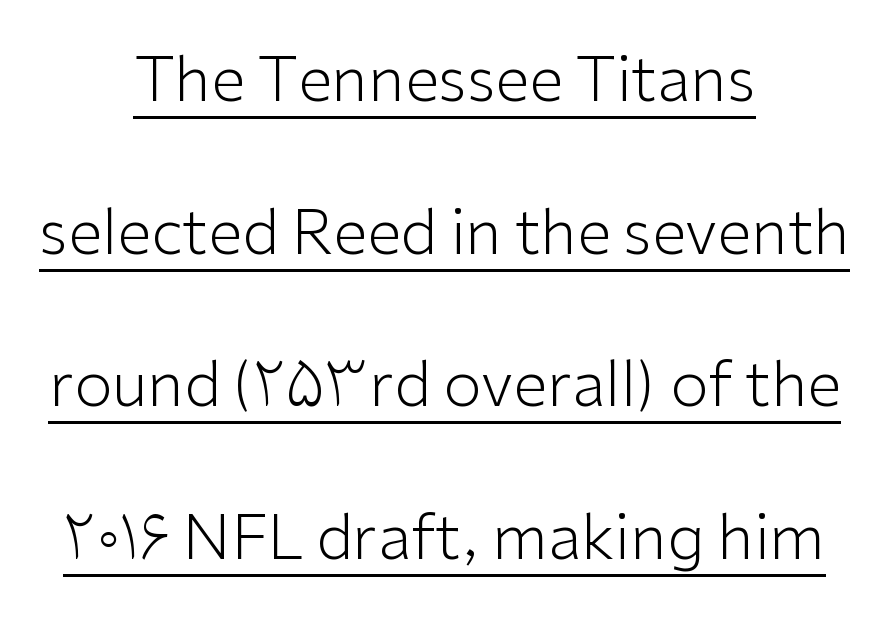
Q: Is the text bold? A: No.
Q: Is the text italic (slanted)? A: No, it is upright.
Q: Is the typeface a serif or a sans-serif typeface? A: Sans-serif.
Q: Is the text underlined? A: Yes.
Q: How is the paragraph aligned? A: Centered.
Q: Is the spacing between letters normal or unusually wide? A: Normal.
Q: Is the spacing between lines tight, normal or loose? A: Loose.
Q: Width (condensed, normal, or wide)? A: Normal.
Q: Stroke contrast? A: Low.
Q: x-height? A: Medium.
Q: Monospaced? A: No.
